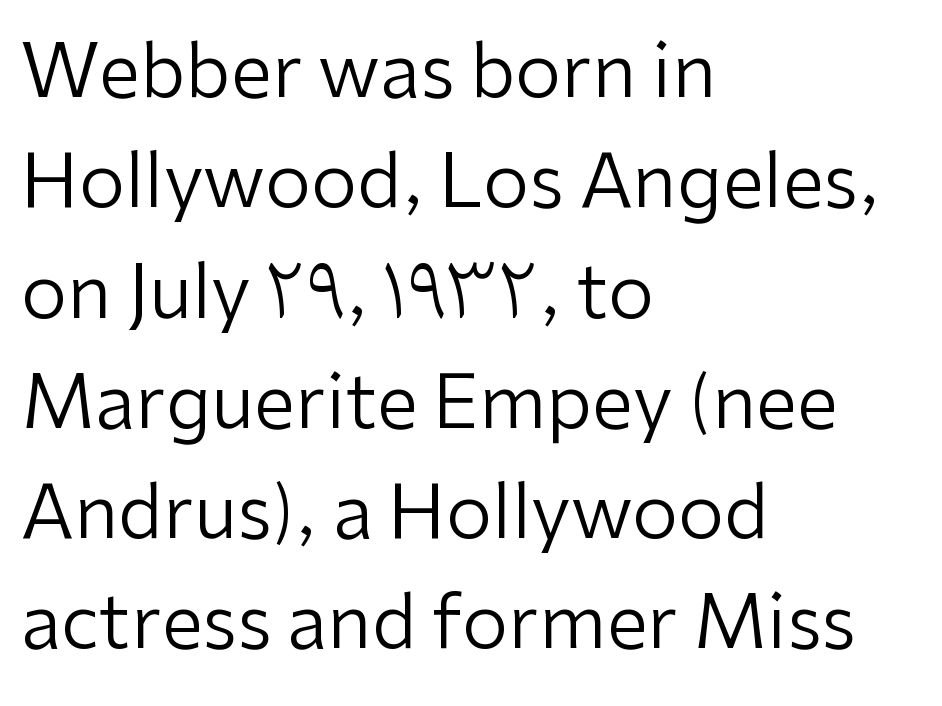
The image shows 74 px regular-weight sans-serif type, upright; set left-aligned, normal line spacing (1.49x), normal letter spacing, not underlined; low stroke contrast and a medium x-height.
